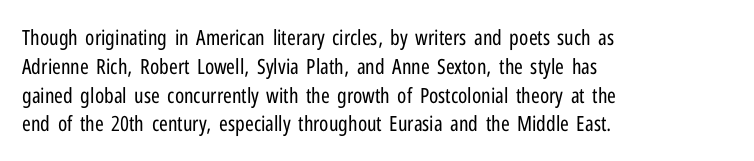
The image shows 21 px text type, upright; set left-aligned, normal line spacing (1.37x), normal letter spacing, not underlined.
